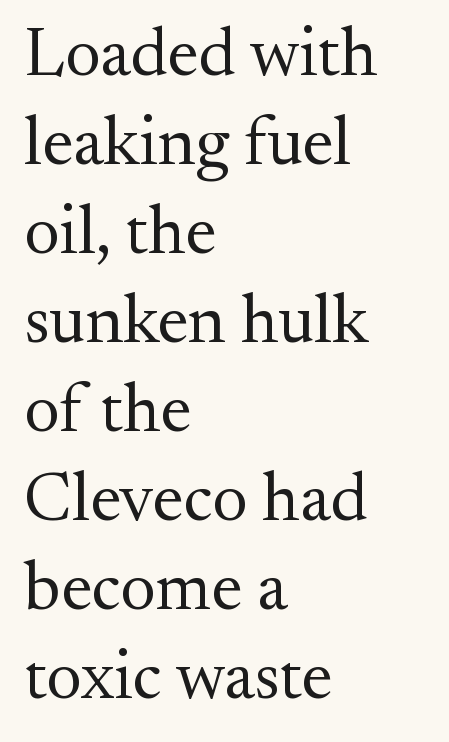
The space between consecutive lines is moderate. The rendering uses natural spacing where letterforms have individual widths. This sample is left-justified, so line endings fall wherever the words run out. Note: serifs present on the glyphs. Posture: straight, roman, zero tilt.
